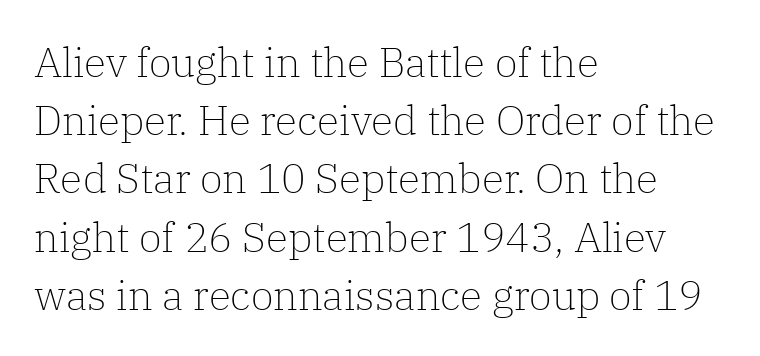
A typesetter would call this zero additional tracking. In terms of letterform style, serifs are clearly present. The letters advance in unequal steps, a hallmark of proportional type. The characters are drawn with everyday or finer stroke widths.
